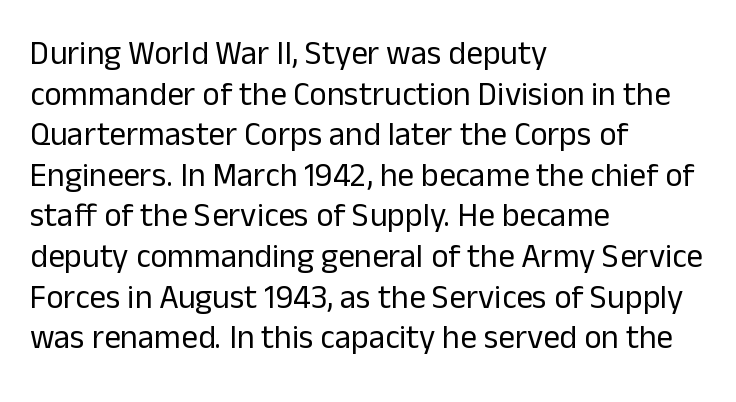
Q: Is the text bold? A: No.
Q: Is the text italic (slanted)? A: No, it is upright.
Q: Is the typeface a serif or a sans-serif typeface? A: Sans-serif.
Q: Is the text underlined? A: No.
Q: How is the paragraph aligned? A: Left-aligned.
Q: Is the spacing between letters normal or unusually wide? A: Normal.
Q: Width (condensed, normal, or wide)? A: Normal.
Q: Stroke contrast? A: Low.
Q: x-height? A: Medium.
Q: Monospaced? A: No.
